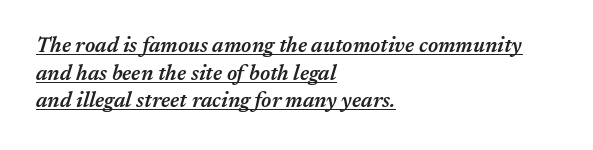
{"italic": "yes", "lean": "right", "slant_degrees": 17, "bold": "semi", "underline": "yes", "align": "left", "line_spacing": "normal", "line_spacing_ratio": 1.31, "letter_spacing": "normal", "letter_spacing_em": 0.0, "glyph_px": 21}
